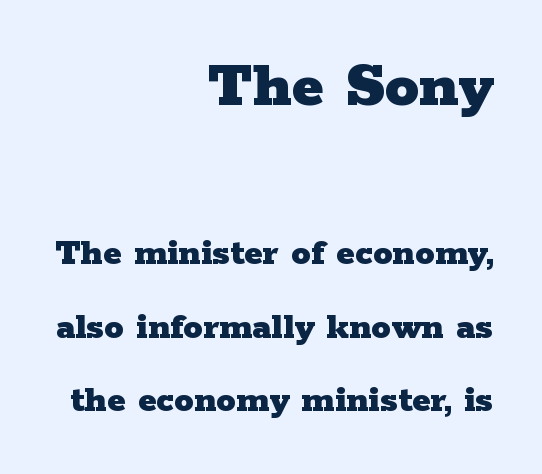
The image shows 68 px heavy, wide serif type, upright; set right-aligned, line spacing 1.89x, normal letter spacing, not underlined; the first (top) block is 1.74x larger; low stroke contrast and a medium x-height.
